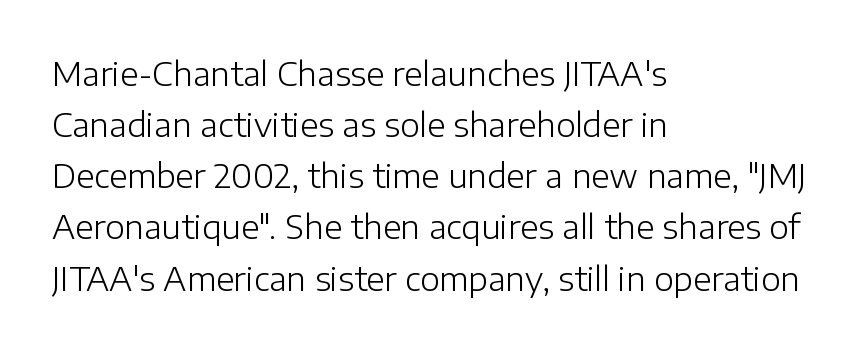
Each letter keeps its own natural width here, so spacing adapts to shape. Horizontally, the lines are justified to the leading edge only. The type sits square on the baseline with zero lean. Glance below the letters and you will spot only blank space.
